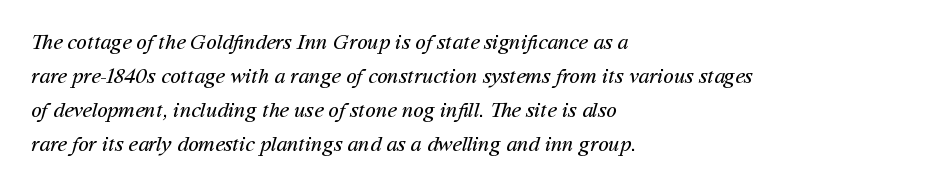
{"bold": "no", "underline": "no", "align": "left", "line_spacing": "normal", "line_spacing_ratio": 1.55, "letter_spacing": "normal", "letter_spacing_em": 0.0, "glyph_px": 22}
